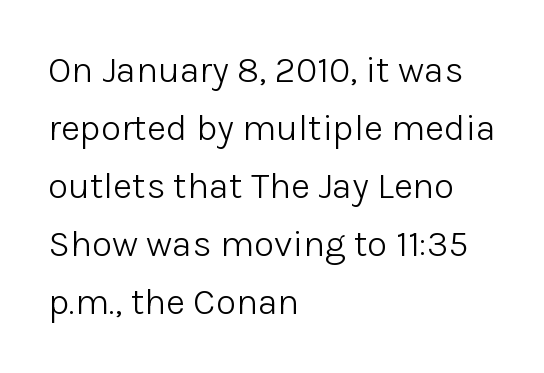
Q: Is the text bold? A: No.
Q: Is the text italic (slanted)? A: No, it is upright.
Q: Is the typeface a serif or a sans-serif typeface? A: Sans-serif.
Q: Is the text underlined? A: No.
Q: How is the paragraph aligned? A: Left-aligned.
Q: Is the spacing between letters normal or unusually wide? A: Normal.
Q: Is the spacing between lines tight, normal or loose? A: Normal.
Q: Width (condensed, normal, or wide)? A: Normal.
Q: Stroke contrast? A: Low.
Q: x-height? A: Medium.
Q: Monospaced? A: No.
